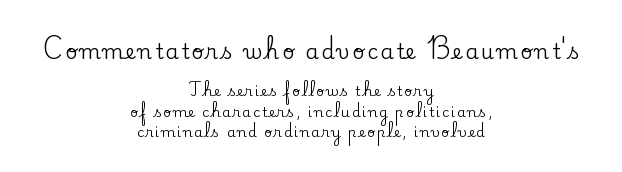
Q: Is the text italic (slanted)? A: No, it is upright.
Q: Is the text underlined? A: No.
Q: How is the paragraph aligned? A: Centered.
Q: Is the spacing between lines tight, normal or loose? A: Normal.
Q: Which block of text is set in a larger size, the first (top) or the second (bottom)? A: The first (top) one.
